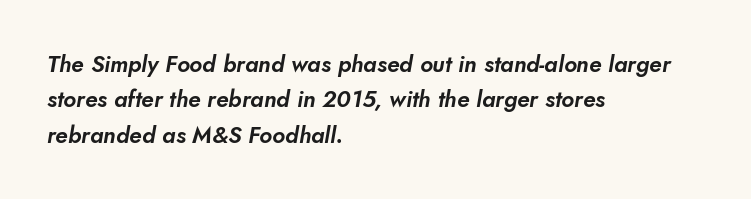
Alignment: flush left. What's the leading like? Ordinary, nothing unusual. The gaps between neighbouring characters are ordinary and unremarkable. Plain, unruled lines of type.
